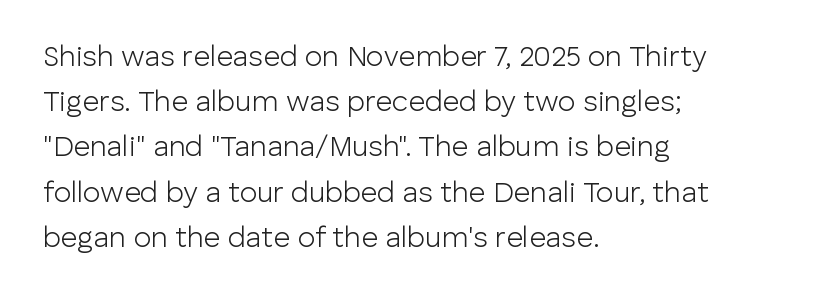
The image shows 29 px light sans-serif type, upright; set left-aligned, normal line spacing (1.56x), normal letter spacing, not underlined; low stroke contrast and a medium x-height.
